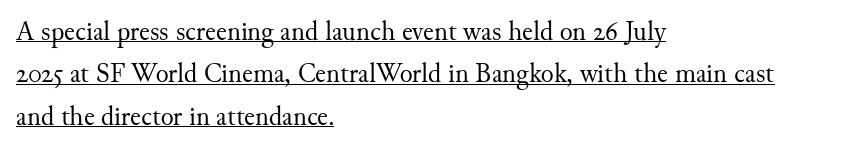
Short note: letters normally spaced. Vertical stems look standard width or narrower in stroke. Alignment: flush left. Every stem runs plumb, perpendicular to the baseline.
